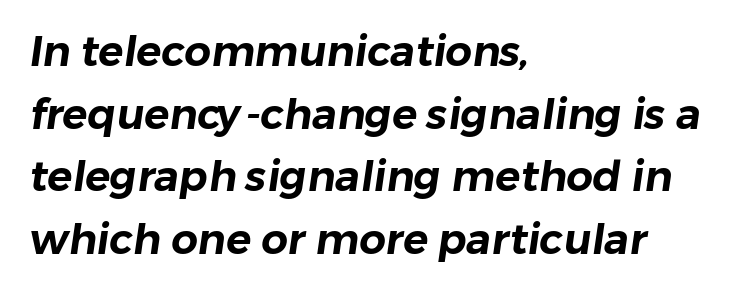
The image shows 42 px sans-serif type; set left-aligned, normal line spacing (1.49x), normal letter spacing, not underlined; low stroke contrast and a medium x-height.
